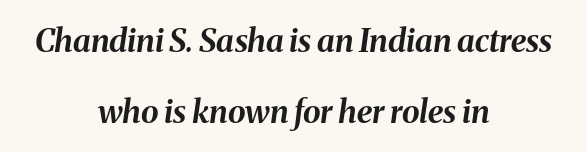
The rendering applies a slant to the glyphs. The gaps between neighbouring characters are ordinary and unremarkable. Notice how thick the strokes are: this is what a full bold looks like. If you measured baseline to baseline, you'd find a long distance.
